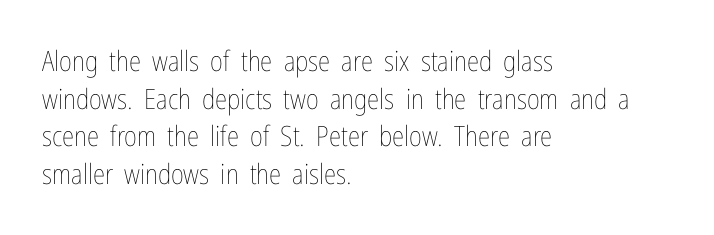
The image shows 28 px thin, condensed type, upright; set left-aligned, normal line spacing (1.34x), normal letter spacing, not underlined; low stroke contrast and a medium x-height.
